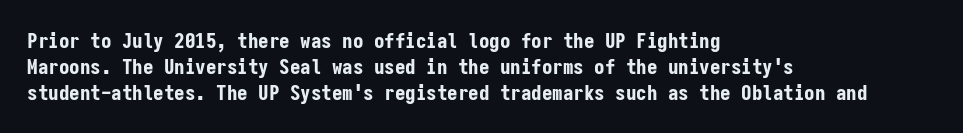
Q: Is the text bold? A: Yes.
Q: Is the text italic (slanted)? A: No, it is upright.
Q: Is the text underlined? A: No.
Q: How is the paragraph aligned? A: Left-aligned.
Q: Is the spacing between letters normal or unusually wide? A: Normal.
